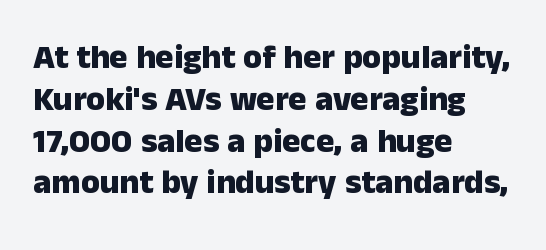
Does the copy run flush right? No — it runs flush left. Pretty heavy lettering here — definitely bold. Note: no serifs on the glyphs. Every stem runs plumb, perpendicular to the baseline. The rendering uses natural spacing where letterforms have individual widths.
